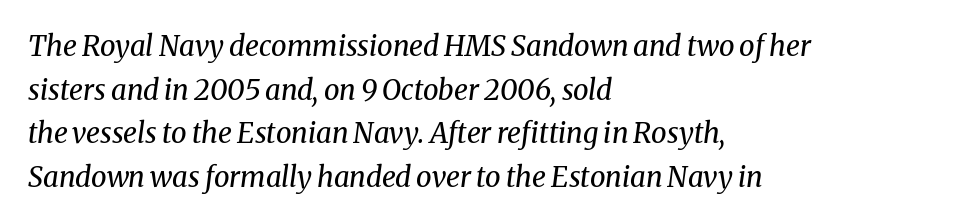
The image shows 28 px regular-weight serif type, italic (leaning right); set left-aligned, normal line spacing (1.56x), normal letter spacing, not underlined; medium stroke contrast and a medium x-height.
